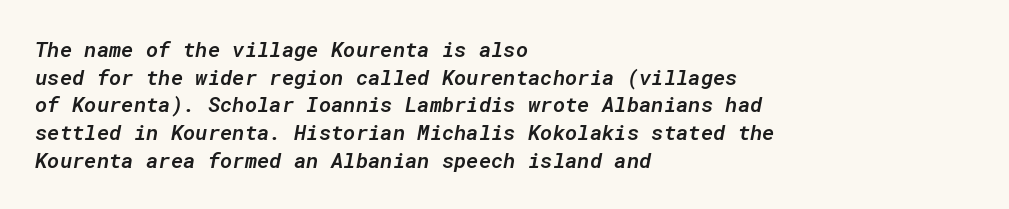
{"italic": "yes", "lean": "right", "slant_degrees": 10, "bold": "semi", "underline": "no", "align": "left", "line_spacing": "normal", "line_spacing_ratio": 1.32, "letter_spacing": "normal", "letter_spacing_em": 0.0, "glyph_px": 21}
